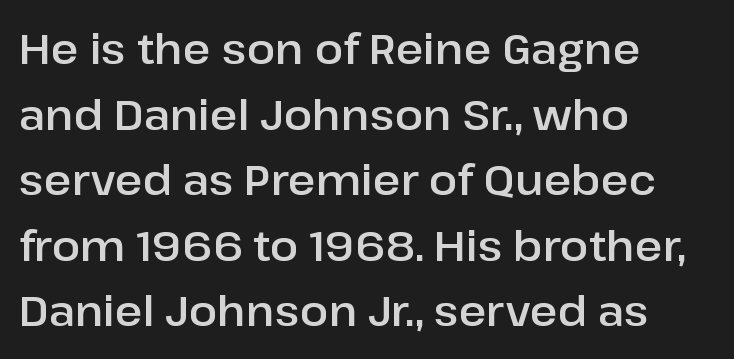
Q: Is the text italic (slanted)? A: No, it is upright.
Q: Is the typeface a serif or a sans-serif typeface? A: Sans-serif.
Q: Is the text underlined? A: No.
Q: How is the paragraph aligned? A: Left-aligned.
Q: Is the spacing between letters normal or unusually wide? A: Normal.
Q: Is the spacing between lines tight, normal or loose? A: Normal.
Q: Width (condensed, normal, or wide)? A: Normal.
Q: Stroke contrast? A: Low.
Q: x-height? A: Medium.
Q: Monospaced? A: No.
